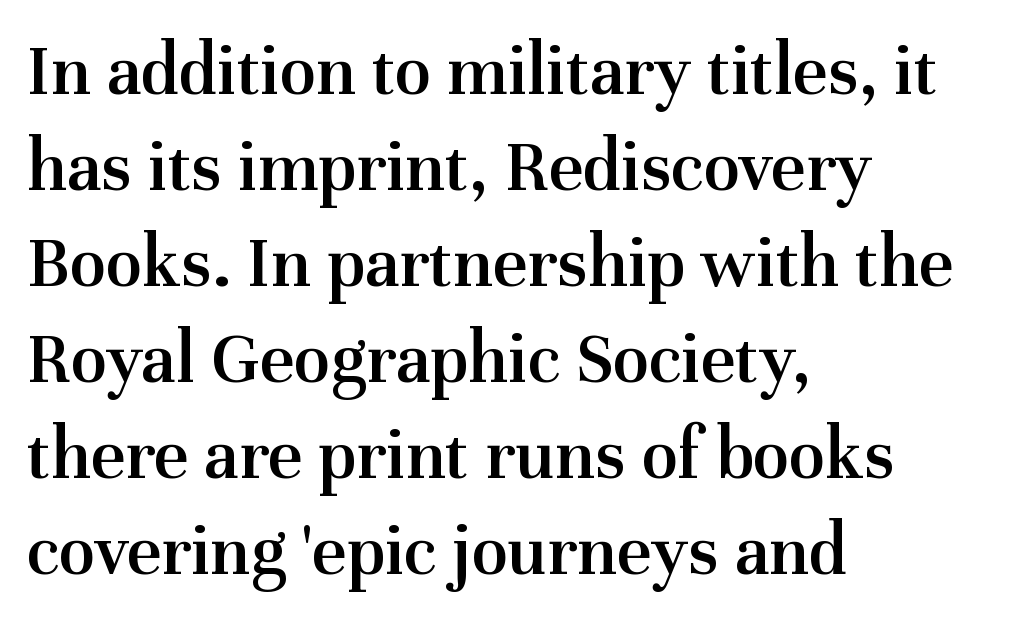
The image shows 75 px semibold serif type, upright; set left-aligned, normal line spacing (1.28x), normal letter spacing, not underlined; medium stroke contrast and a medium x-height.
